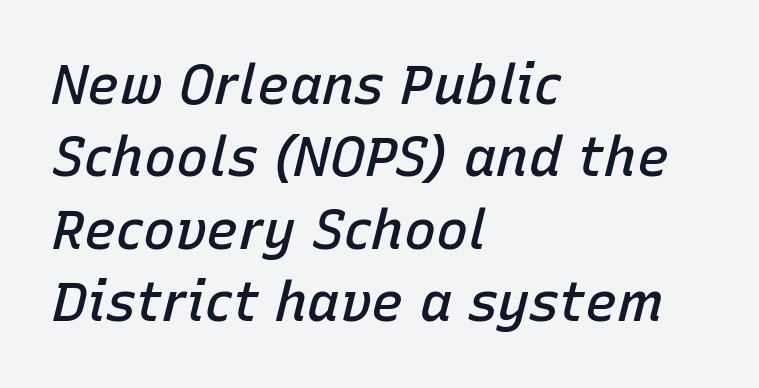
The image shows 54 px semibold type, italic (leaning right); set left-aligned, normal line spacing (1.34x), normal letter spacing, not underlined; low stroke contrast and a medium x-height.
